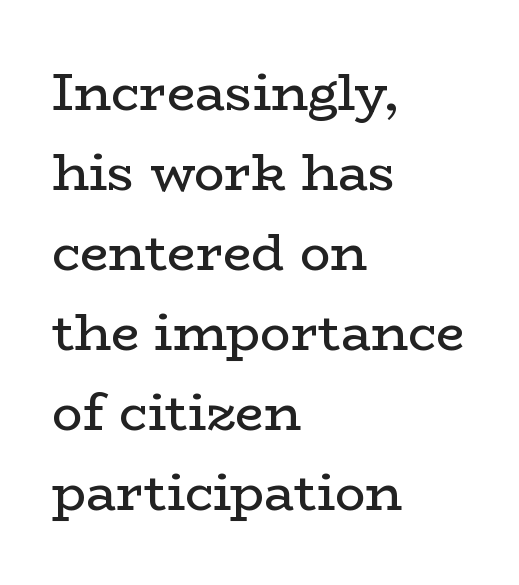
The image shows 51 px regular-weight, wide serif type, upright; set left-aligned, normal line spacing (1.57x), normal letter spacing, not underlined; low stroke contrast and a medium x-height.
